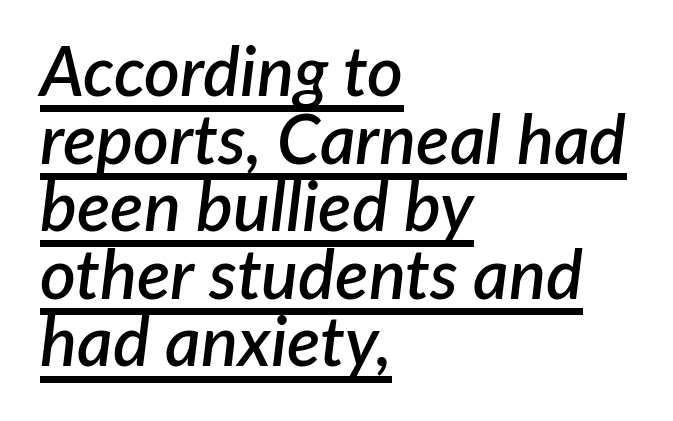
{"italic": "yes", "lean": "right", "slant_degrees": 7, "bold": "semi", "weight": "semibold", "width": "normal", "stroke_contrast": "low", "x_height": "medium", "monospaced": "no", "underline": "yes", "align": "left", "line_spacing": "tight", "line_spacing_ratio": 0.98, "letter_spacing": "normal", "letter_spacing_em": 0.0, "glyph_px": 69}
